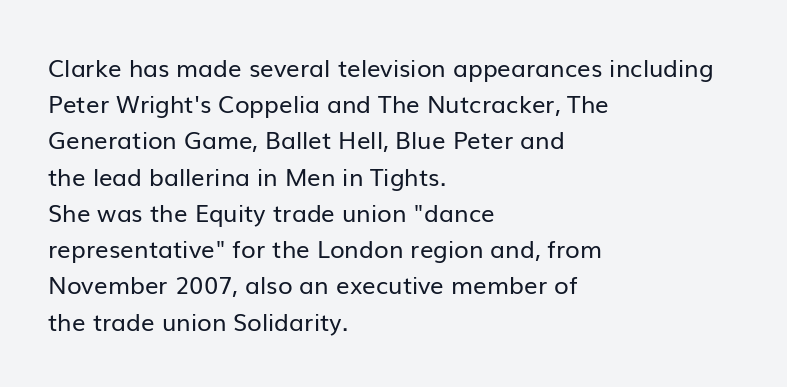
Q: Is the text bold? A: No.
Q: Is the text italic (slanted)? A: No, it is upright.
Q: Is the text underlined? A: No.
Q: How is the paragraph aligned? A: Left-aligned.
Q: Is the spacing between letters normal or unusually wide? A: Normal.
Q: Is the spacing between lines tight, normal or loose? A: Normal.
